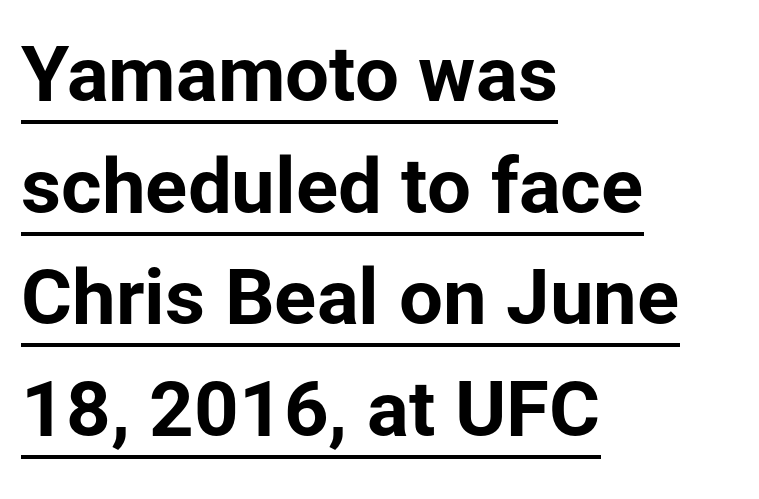
Q: Is the text bold? A: Yes.
Q: Is the text italic (slanted)? A: No, it is upright.
Q: Is the typeface a serif or a sans-serif typeface? A: Sans-serif.
Q: Is the text underlined? A: Yes.
Q: How is the paragraph aligned? A: Left-aligned.
Q: Is the spacing between letters normal or unusually wide? A: Normal.
Q: Is the spacing between lines tight, normal or loose? A: Normal.
Q: Width (condensed, normal, or wide)? A: Normal.
Q: Stroke contrast? A: Low.
Q: x-height? A: Medium.
Q: Monospaced? A: No.
